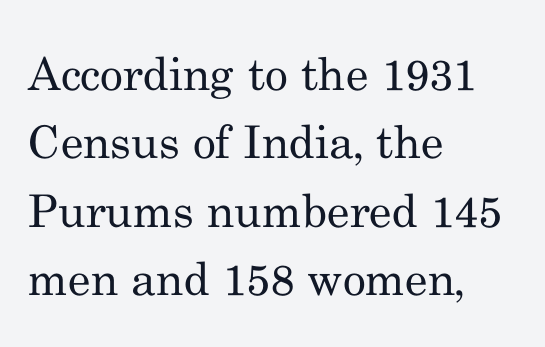
{"serif": "yes", "italic": "no", "bold": "no", "weight": "regular", "width": "normal", "stroke_contrast": "medium", "x_height": "small", "monospaced": "no", "underline": "no", "align": "left", "line_spacing": "normal", "line_spacing_ratio": 1.52, "letter_spacing": "normal", "letter_spacing_em": 0.0, "glyph_px": 45}
